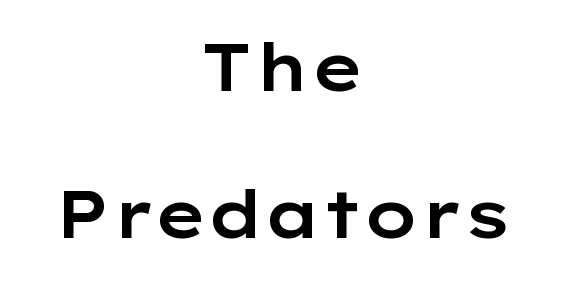
The image shows 66 px wide sans-serif type, upright; set centered, loose line spacing (2.23x), normal letter spacing, not underlined; low stroke contrast and a medium x-height.
